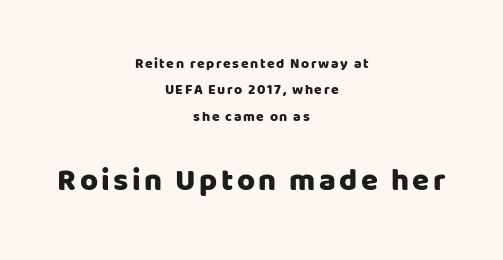
The image shows 31 px sans-serif type, upright; set centered, line spacing 1.88x, not underlined; the second (bottom) block is 2.21x larger; low stroke contrast and a large x-height.
